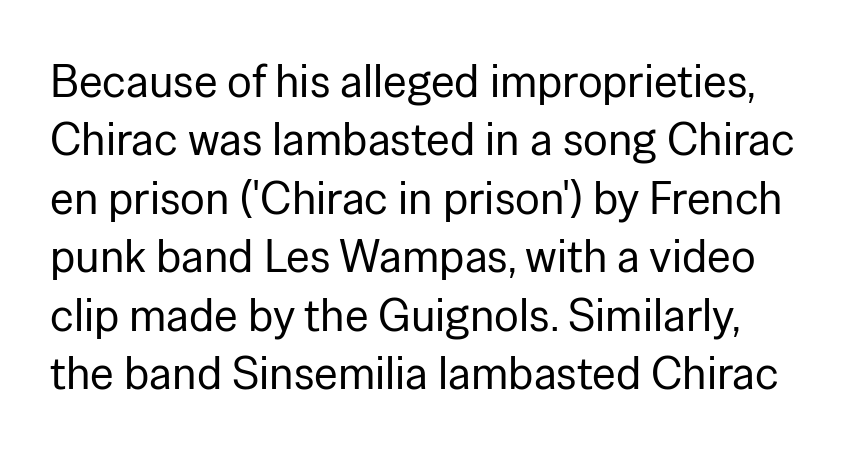
{"serif": "no", "italic": "no", "bold": "no", "weight": "regular", "width": "normal", "stroke_contrast": "low", "x_height": "medium", "monospaced": "no", "underline": "no", "line_spacing": "normal", "line_spacing_ratio": 1.27, "letter_spacing": "normal", "letter_spacing_em": 0.0, "glyph_px": 46}
